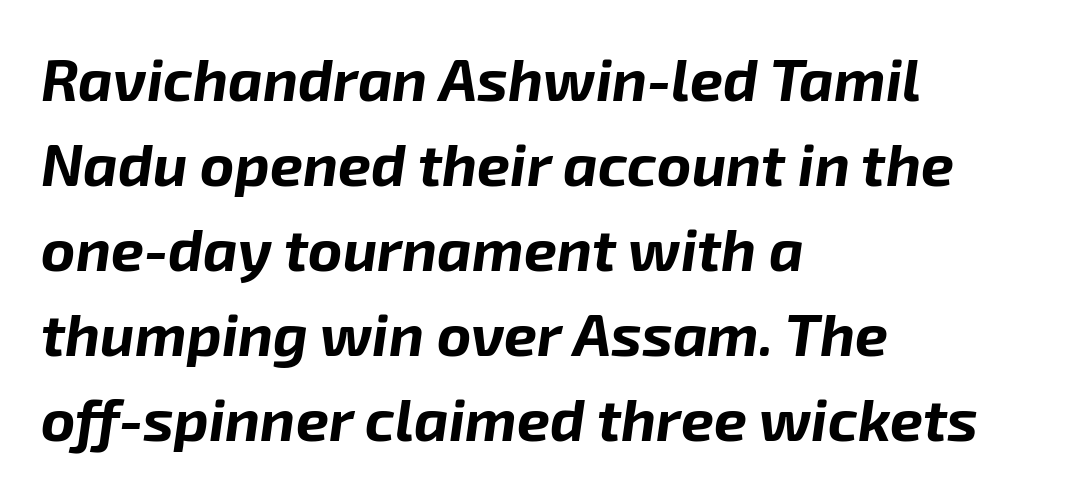
The image shows 59 px bold type, italic (leaning right); set left-aligned, normal line spacing (1.44x), normal letter spacing, not underlined; low stroke contrast and a medium x-height.
